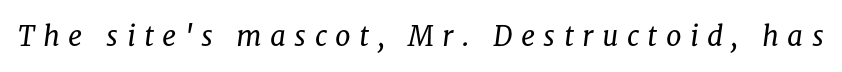
Beneath every word, the page is bare. Unlike a clean sans, this face finishes its strokes with serifs. Spacing verdict: proportional, widths tailored to each character. Unbolded letterforms with no extra heft. The horizontal fit of the characters is loose and conspicuously gappy. Emphasis-style slanted type is in use.
